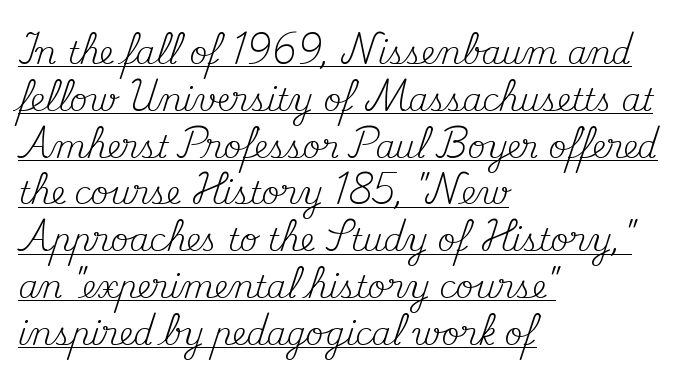
Q: Is the text bold? A: No.
Q: Is the text italic (slanted)? A: Yes.
Q: Is the typeface a serif or a sans-serif typeface? A: Serif.
Q: Is the text underlined? A: Yes.
Q: How is the paragraph aligned? A: Left-aligned.
Q: Is the spacing between letters normal or unusually wide? A: Normal.
Q: Is the spacing between lines tight, normal or loose? A: Normal.
Q: Width (condensed, normal, or wide)? A: Normal.
Q: Stroke contrast? A: Medium.
Q: x-height? A: Small.
Q: Monospaced? A: No.
